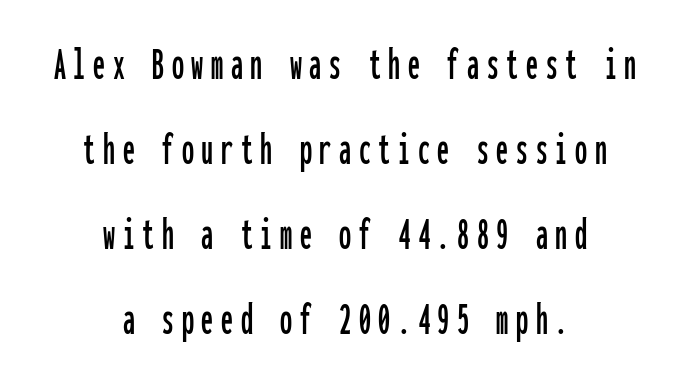
Q: Is the text italic (slanted)? A: No, it is upright.
Q: Is the typeface a serif or a sans-serif typeface? A: Sans-serif.
Q: Is the text underlined? A: No.
Q: How is the paragraph aligned? A: Centered.
Q: Width (condensed, normal, or wide)? A: Condensed.
Q: Stroke contrast? A: Low.
Q: x-height? A: Medium.
Q: Monospaced? A: Yes.
